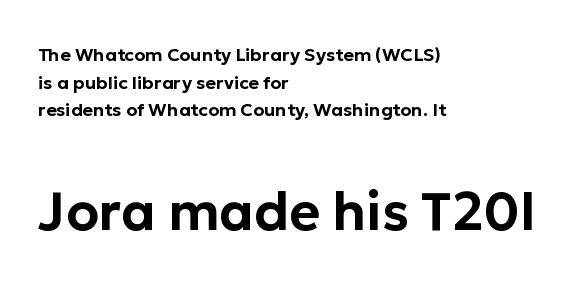
Q: Is the text italic (slanted)? A: No, it is upright.
Q: Is the typeface a serif or a sans-serif typeface? A: Sans-serif.
Q: Is the text underlined? A: No.
Q: How is the paragraph aligned? A: Left-aligned.
Q: Is the spacing between letters normal or unusually wide? A: Normal.
Q: Is the spacing between lines tight, normal or loose? A: Normal.
Q: Which block of text is set in a larger size, the first (top) or the second (bottom)? A: The second (bottom) one.
Q: Width (condensed, normal, or wide)? A: Normal.
Q: Stroke contrast? A: Low.
Q: x-height? A: Medium.
Q: Monospaced? A: No.
